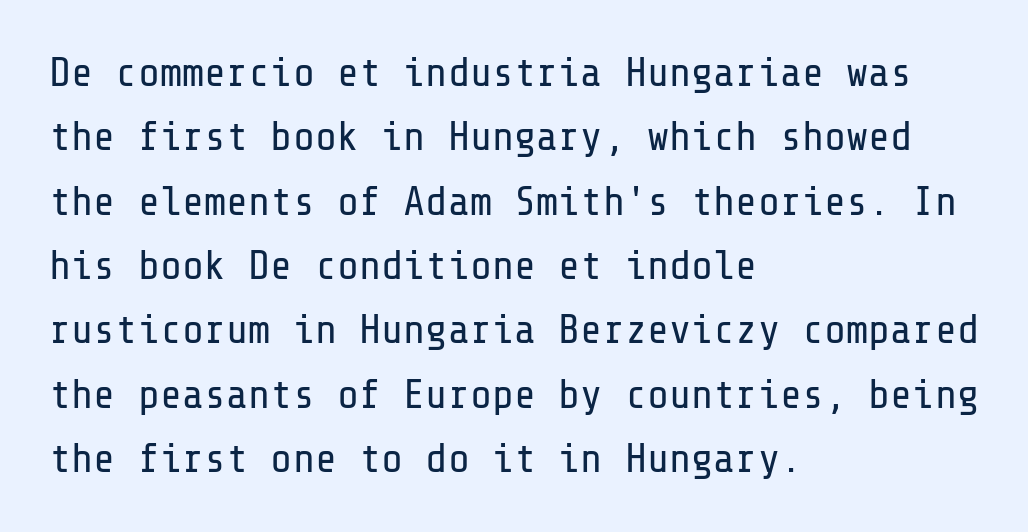
{"serif": "no", "italic": "no", "bold": "no", "weight": "regular", "width": "normal", "stroke_contrast": "low", "x_height": "medium", "underline": "no", "align": "left", "line_spacing": "normal", "line_spacing_ratio": 1.57, "letter_spacing": "normal", "letter_spacing_em": 0.0, "glyph_px": 41}
